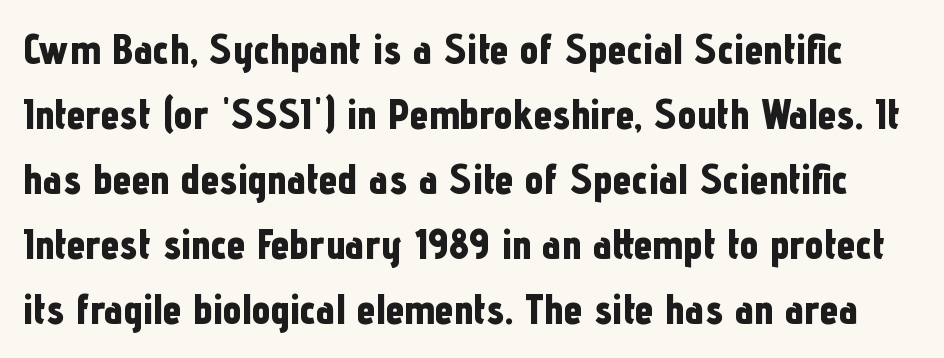
Q: Is the text bold? A: Yes.
Q: Is the text italic (slanted)? A: No, it is upright.
Q: Is the typeface a serif or a sans-serif typeface? A: Sans-serif.
Q: Is the text underlined? A: No.
Q: Is the spacing between letters normal or unusually wide? A: Normal.
Q: Is the spacing between lines tight, normal or loose? A: Normal.
Q: Width (condensed, normal, or wide)? A: Condensed.
Q: Stroke contrast? A: Low.
Q: x-height? A: Medium.
Q: Monospaced? A: No.
